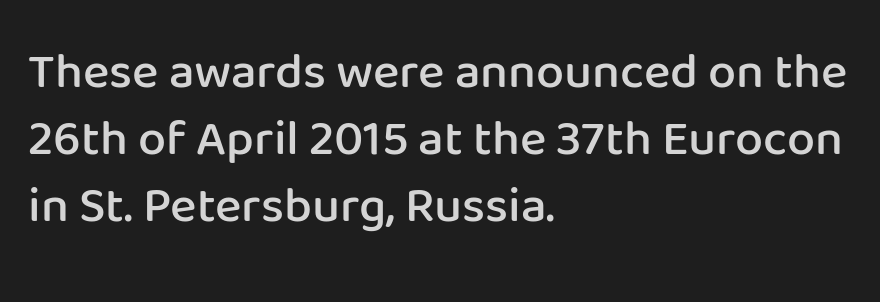
Q: Is the text bold? A: Semi-bold.
Q: Is the text italic (slanted)? A: No, it is upright.
Q: Is the typeface a serif or a sans-serif typeface? A: Sans-serif.
Q: Is the text underlined? A: No.
Q: How is the paragraph aligned? A: Left-aligned.
Q: Is the spacing between letters normal or unusually wide? A: Normal.
Q: Is the spacing between lines tight, normal or loose? A: Normal.
Q: Width (condensed, normal, or wide)? A: Normal.
Q: Stroke contrast? A: Low.
Q: x-height? A: Medium.
Q: Monospaced? A: No.
